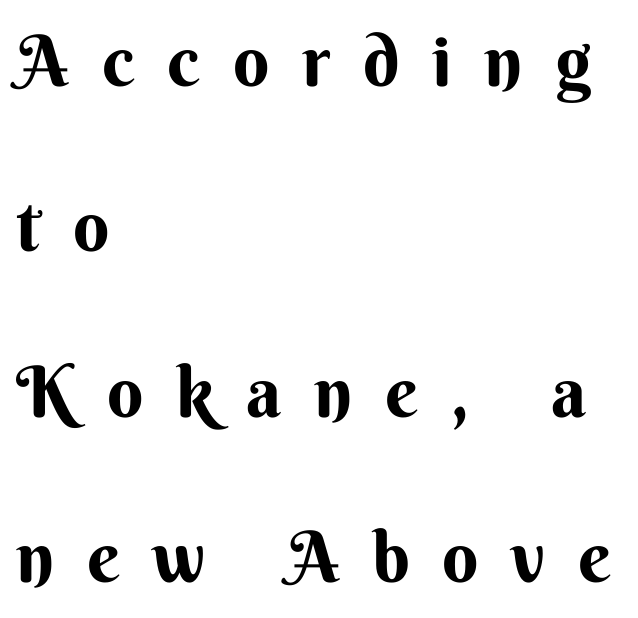
Q: Is the text bold? A: Yes.
Q: Is the text italic (slanted)? A: No, it is upright.
Q: Is the typeface a serif or a sans-serif typeface? A: Sans-serif.
Q: Is the text underlined? A: No.
Q: How is the paragraph aligned? A: Left-aligned.
Q: Is the spacing between letters normal or unusually wide? A: Unusually wide.
Q: Is the spacing between lines tight, normal or loose? A: Loose.
Q: Width (condensed, normal, or wide)? A: Normal.
Q: Stroke contrast? A: Medium.
Q: x-height? A: Small.
Q: Monospaced? A: No.
